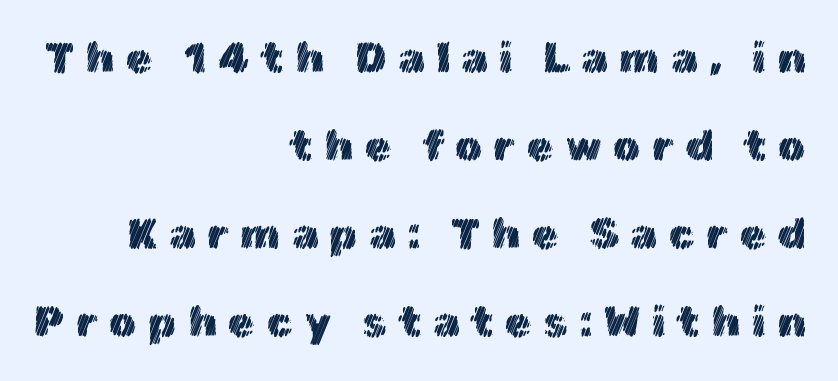
The image shows 43 px text type, upright; set right-aligned, loose line spacing (2.05x), unusually wide letter spacing (+0.26 em), not underlined; a medium x-height.
